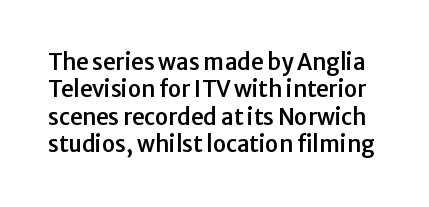
Q: Is the text italic (slanted)? A: No, it is upright.
Q: Is the text underlined? A: No.
Q: Is the spacing between letters normal or unusually wide? A: Normal.
Q: Is the spacing between lines tight, normal or loose? A: Normal.
